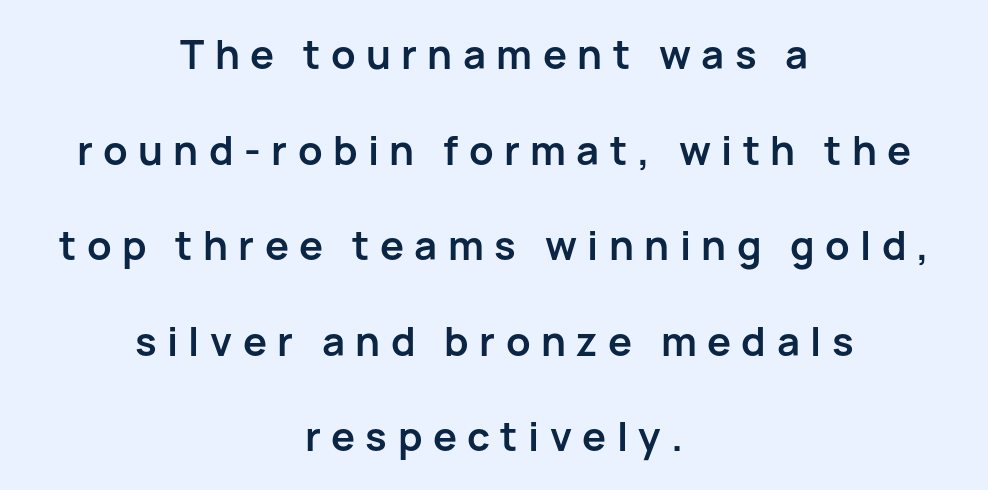
Leftover space on each line is divided equally before and after the words. Stroke terminals: plain, sans-serif. The font is running at its bold setting. Designer's note — italics off, roman on. Honestly, the rows look like they've been pulled way apart.
